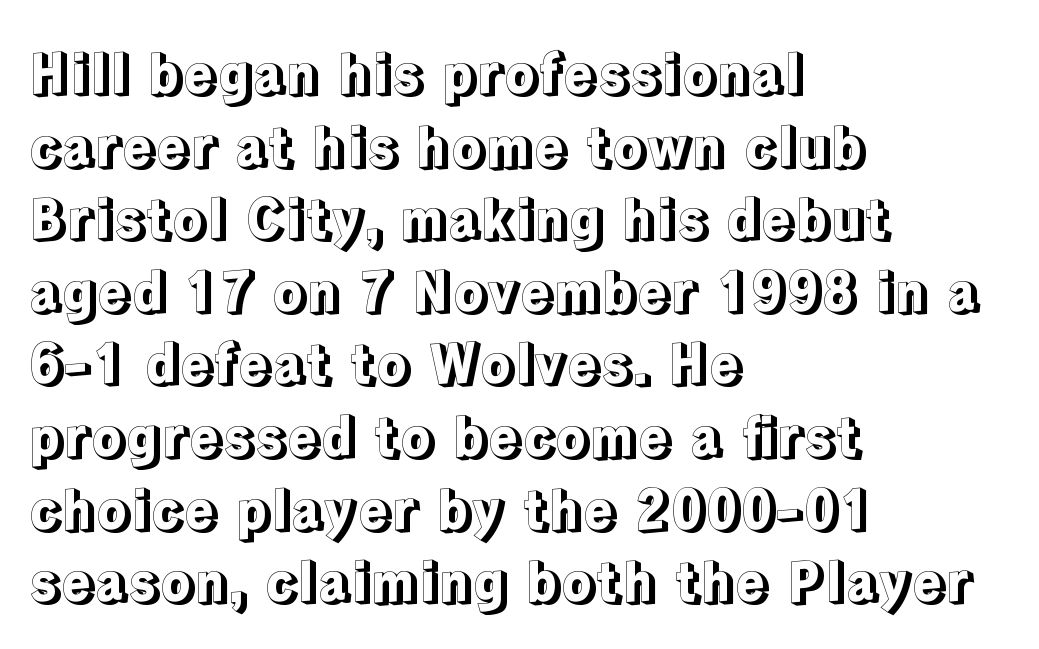
Quick note: not italic, upright. The gaps between neighbouring characters are ordinary and unremarkable. This sample has the flowing, uneven cadence of proportional lettering. Letters rest on an invisible, unmarked baseline. The text block is weighted toward the left margin, trailing off unevenly rightward. Leading matches the norm, producing a regular column.
